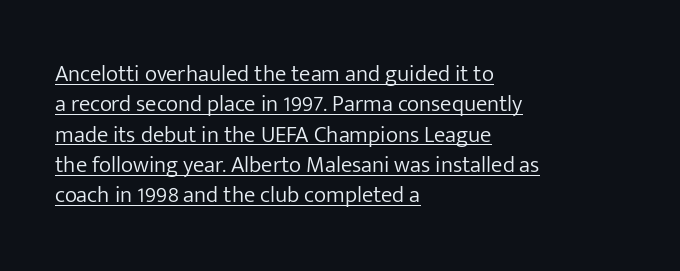
{"italic": "no", "bold": "no", "underline": "yes", "align": "left", "line_spacing": "normal", "line_spacing_ratio": 1.32, "letter_spacing": "normal", "letter_spacing_em": 0.0, "glyph_px": 23}
